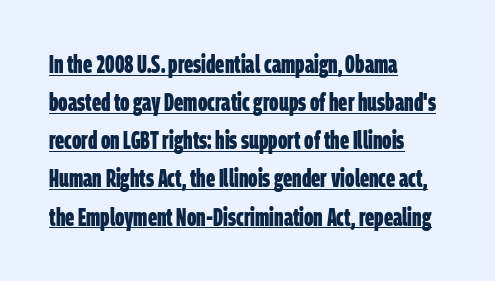
Q: Is the text bold? A: Yes.
Q: Is the text underlined? A: Yes.
Q: How is the paragraph aligned? A: Left-aligned.
Q: Is the spacing between letters normal or unusually wide? A: Normal.
Q: Is the spacing between lines tight, normal or loose? A: Normal.
